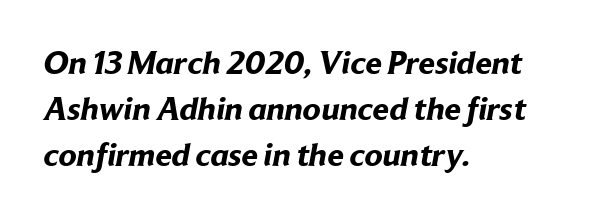
The image shows 33 px bold sans-serif type; set left-aligned, normal line spacing (1.39x), normal letter spacing, not underlined; low stroke contrast and a medium x-height.
